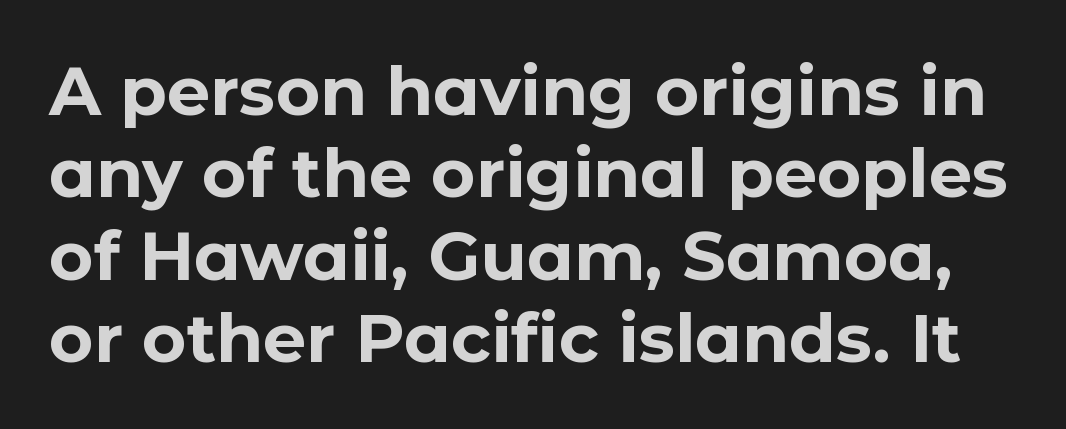
Does the type have serifs? No, each stem ends abruptly. Words float on clear page, feet unadorned. The rendering uses natural spacing where letterforms have individual widths. Italic? Not at all — the glyphs are vertical.
